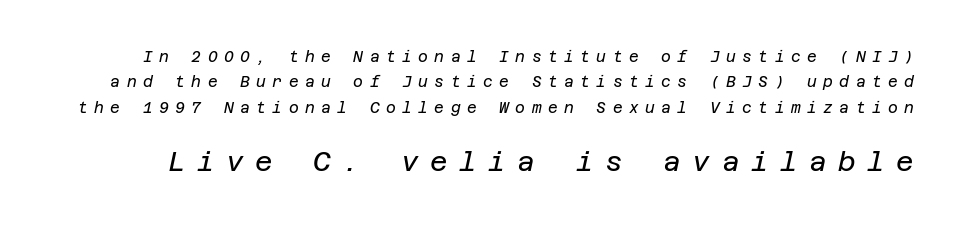
The image shows 27 px text type, italic (leaning right); set normal line spacing (1.7x), unusually wide letter spacing (+0.43 em), not underlined; the second (bottom) block is 1.8x larger.
